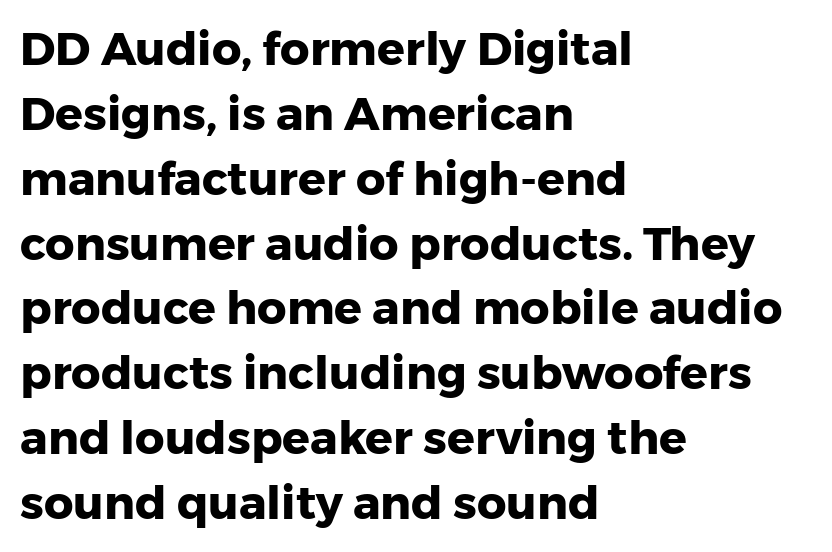
Q: Is the text bold? A: Yes.
Q: Is the text italic (slanted)? A: No, it is upright.
Q: Is the typeface a serif or a sans-serif typeface? A: Sans-serif.
Q: Is the text underlined? A: No.
Q: How is the paragraph aligned? A: Left-aligned.
Q: Is the spacing between letters normal or unusually wide? A: Normal.
Q: Is the spacing between lines tight, normal or loose? A: Normal.
Q: Width (condensed, normal, or wide)? A: Normal.
Q: Stroke contrast? A: Low.
Q: x-height? A: Medium.
Q: Monospaced? A: No.
